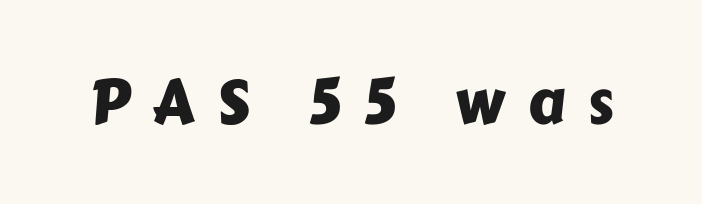
The image shows 62 px sans-serif type; set unusually wide letter spacing (+0.36 em), not underlined; low stroke contrast and a medium x-height.
